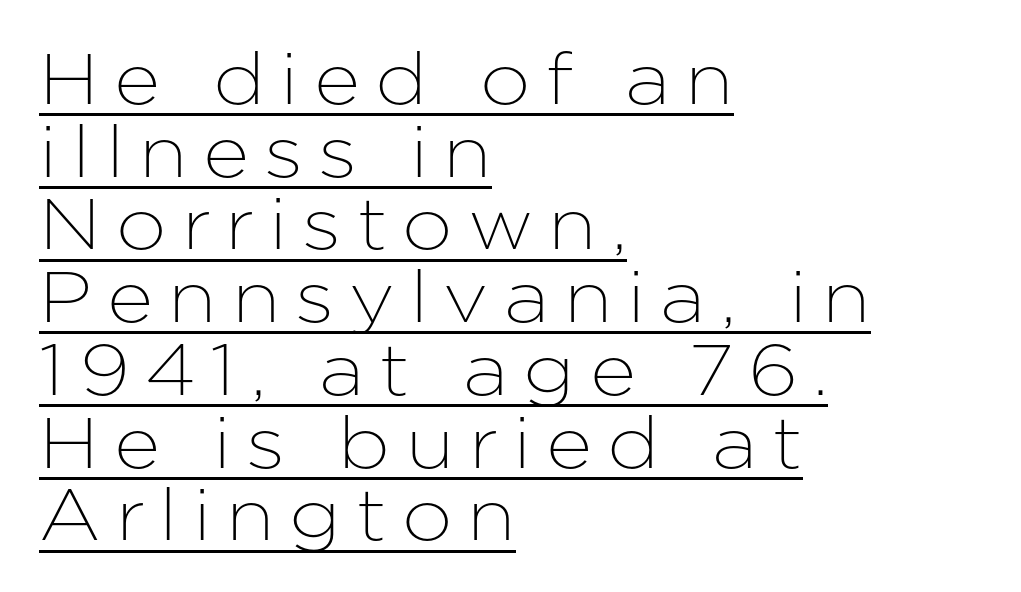
Q: Is the text italic (slanted)? A: No, it is upright.
Q: Is the typeface a serif or a sans-serif typeface? A: Sans-serif.
Q: Is the text underlined? A: Yes.
Q: How is the paragraph aligned? A: Left-aligned.
Q: Is the spacing between letters normal or unusually wide? A: Unusually wide.
Q: Is the spacing between lines tight, normal or loose? A: Tight.
Q: Width (condensed, normal, or wide)? A: Normal.
Q: Stroke contrast? A: Low.
Q: x-height? A: Medium.
Q: Monospaced? A: No.
